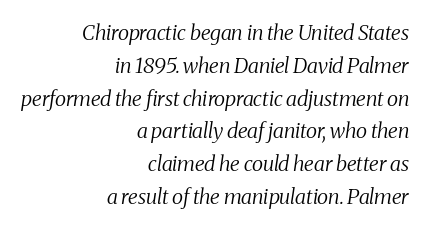
{"italic": "yes", "lean": "right", "slant_degrees": 8, "bold": "no", "underline": "no", "align": "right", "line_spacing": "normal", "line_spacing_ratio": 1.56, "letter_spacing": "normal", "letter_spacing_em": 0.0, "glyph_px": 21}
